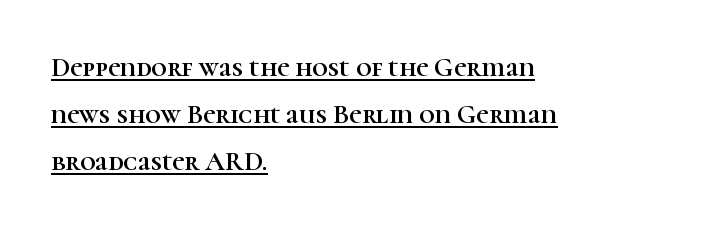
The image shows 27 px text type, upright; set left-aligned, line spacing 1.75x, normal letter spacing, underlined.
